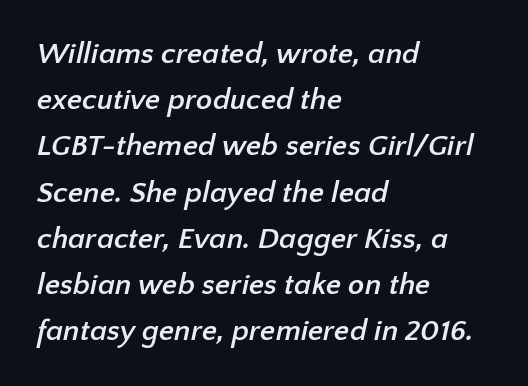
Q: Is the text bold? A: Yes.
Q: Is the typeface a serif or a sans-serif typeface? A: Sans-serif.
Q: Is the text underlined? A: No.
Q: How is the paragraph aligned? A: Left-aligned.
Q: Is the spacing between letters normal or unusually wide? A: Normal.
Q: Is the spacing between lines tight, normal or loose? A: Normal.
Q: Width (condensed, normal, or wide)? A: Normal.
Q: Stroke contrast? A: Low.
Q: x-height? A: Medium.
Q: Monospaced? A: No.
